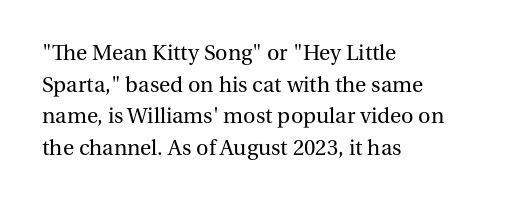
A roman cut, with each character standing at attention. Line spacing here is normal. The text block is weighted toward the left margin, trailing off unevenly rightward. Lines of text with bare space underneath. Nothing unusual about the tracking: characters are spaced as the font intends. A quiet, ordinary-to-light weight characterises the typeface.
